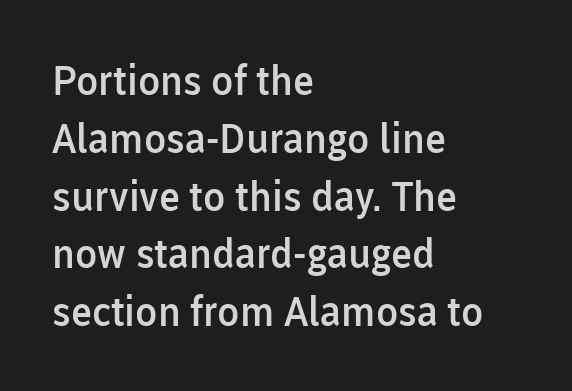
Q: Is the text bold? A: Semi-bold.
Q: Is the text italic (slanted)? A: No, it is upright.
Q: Is the typeface a serif or a sans-serif typeface? A: Sans-serif.
Q: Is the text underlined? A: No.
Q: How is the paragraph aligned? A: Left-aligned.
Q: Is the spacing between letters normal or unusually wide? A: Normal.
Q: Is the spacing between lines tight, normal or loose? A: Normal.
Q: Width (condensed, normal, or wide)? A: Normal.
Q: Stroke contrast? A: Low.
Q: x-height? A: Medium.
Q: Monospaced? A: No.
